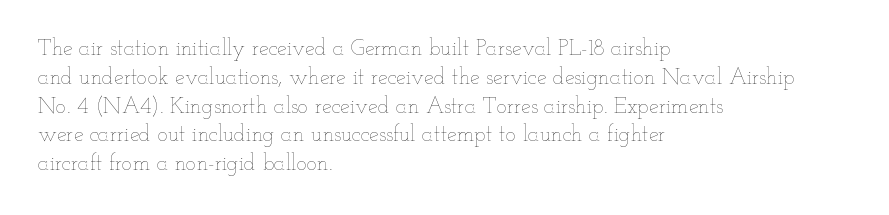
Q: Is the text bold? A: No.
Q: Is the text italic (slanted)? A: No, it is upright.
Q: Is the text underlined? A: No.
Q: How is the paragraph aligned? A: Left-aligned.
Q: Is the spacing between letters normal or unusually wide? A: Normal.
Q: Is the spacing between lines tight, normal or loose? A: Normal.
